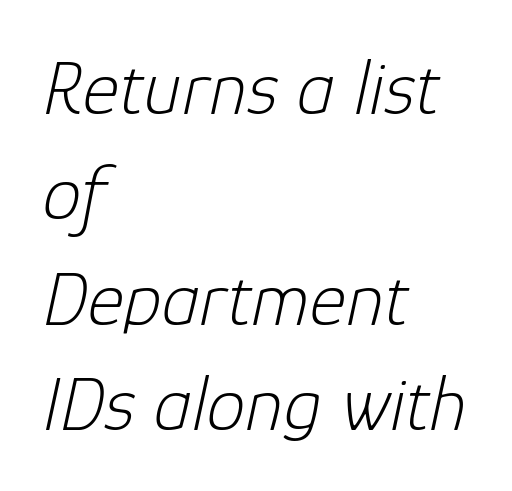
Q: Is the text bold? A: No.
Q: Is the text italic (slanted)? A: Yes, it leans right by about 12 degrees.
Q: Is the text underlined? A: No.
Q: How is the paragraph aligned? A: Left-aligned.
Q: Is the spacing between letters normal or unusually wide? A: Normal.
Q: Is the spacing between lines tight, normal or loose? A: Normal.
Q: Width (condensed, normal, or wide)? A: Normal.
Q: Stroke contrast? A: Low.
Q: x-height? A: Medium.
Q: Monospaced? A: No.
